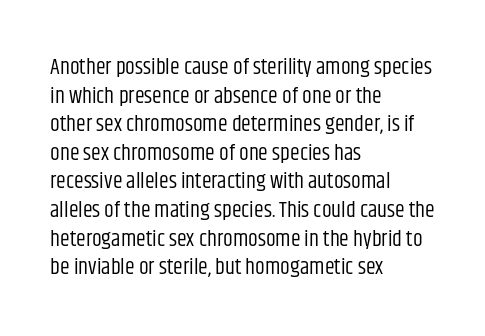
Q: Is the text bold? A: No.
Q: Is the text italic (slanted)? A: No, it is upright.
Q: Is the text underlined? A: No.
Q: How is the paragraph aligned? A: Left-aligned.
Q: Is the spacing between letters normal or unusually wide? A: Normal.
Q: Is the spacing between lines tight, normal or loose? A: Normal.
